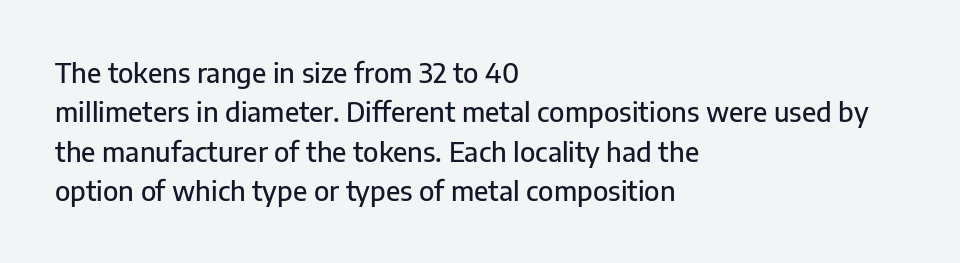
Rule under the text: the space is simply empty. The passage is arranged the way most books set body copy — flush left. This is the regular roman posture of the typeface. Default kerning and tracking; the words read as compact shapes.
